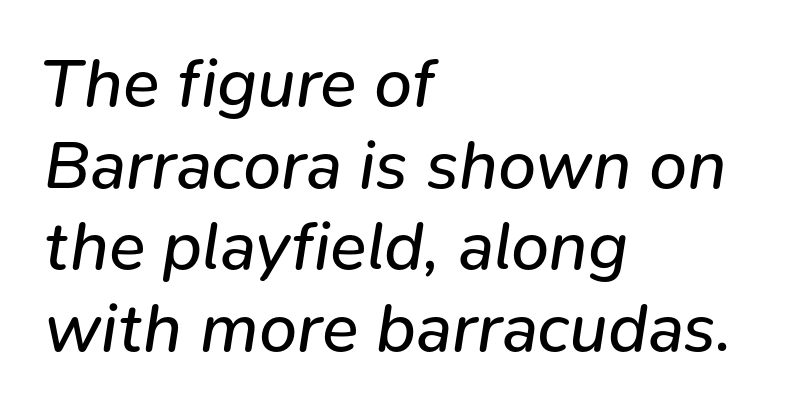
Glance below the letters and you will spot only blank space. The line texture is even and compact thanks to regular tracking. No chunkiness to these letters — they're not bold. This sample has the flowing, uneven cadence of proportional lettering. Visually the block forms a straight wall on the left and a jagged coastline on the right. The face used here has a pronounced slope to its letters.
